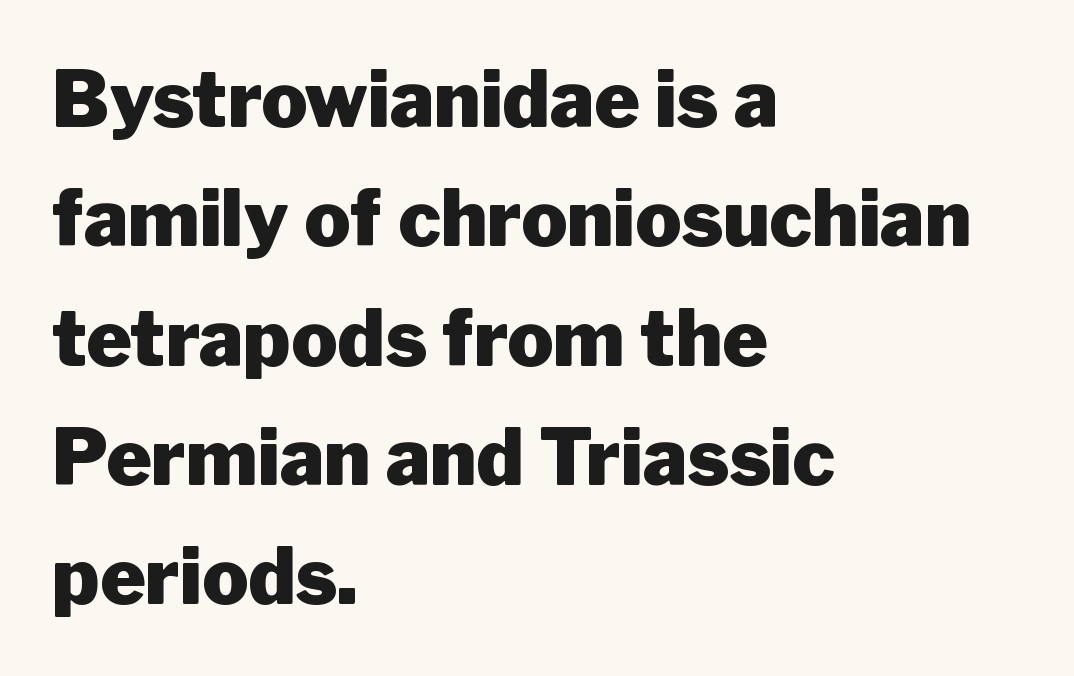
Q: Is the text bold? A: Yes.
Q: Is the text italic (slanted)? A: No, it is upright.
Q: Is the typeface a serif or a sans-serif typeface? A: Sans-serif.
Q: Is the text underlined? A: No.
Q: How is the paragraph aligned? A: Left-aligned.
Q: Is the spacing between letters normal or unusually wide? A: Normal.
Q: Is the spacing between lines tight, normal or loose? A: Normal.
Q: Width (condensed, normal, or wide)? A: Normal.
Q: Stroke contrast? A: Low.
Q: x-height? A: Medium.
Q: Monospaced? A: No.
